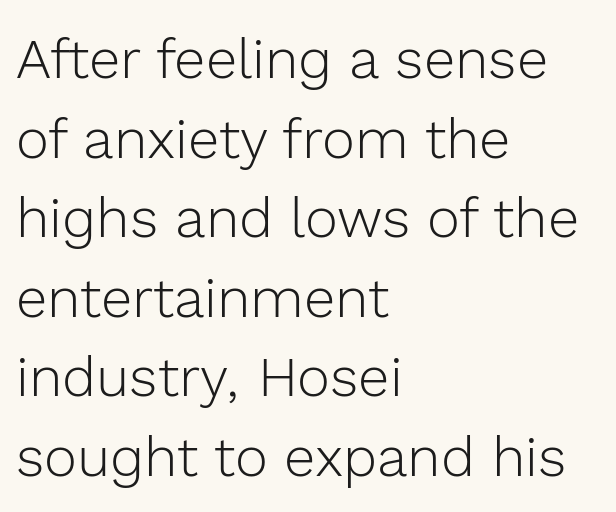
Q: Is the text bold? A: No.
Q: Is the text italic (slanted)? A: No, it is upright.
Q: Is the typeface a serif or a sans-serif typeface? A: Sans-serif.
Q: Is the text underlined? A: No.
Q: How is the paragraph aligned? A: Left-aligned.
Q: Is the spacing between letters normal or unusually wide? A: Normal.
Q: Is the spacing between lines tight, normal or loose? A: Normal.
Q: Width (condensed, normal, or wide)? A: Normal.
Q: x-height? A: Medium.
Q: Monospaced? A: No.
